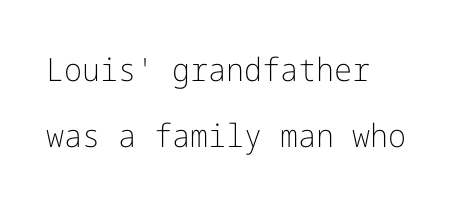
Q: Is the text bold? A: No.
Q: Is the text italic (slanted)? A: No, it is upright.
Q: Is the typeface a serif or a sans-serif typeface? A: Sans-serif.
Q: Is the text underlined? A: No.
Q: How is the paragraph aligned? A: Left-aligned.
Q: Is the spacing between letters normal or unusually wide? A: Normal.
Q: Is the spacing between lines tight, normal or loose? A: Loose.
Q: Width (condensed, normal, or wide)? A: Normal.
Q: Stroke contrast? A: Low.
Q: x-height? A: Medium.
